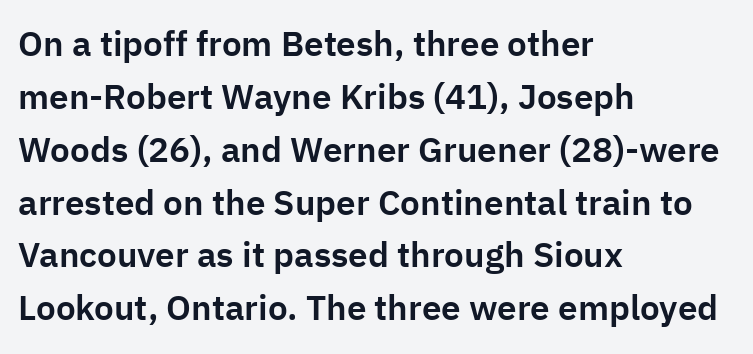
The image shows 35 px sans-serif type, upright; set left-aligned, normal line spacing (1.51x), normal letter spacing, not underlined; low stroke contrast and a medium x-height.
